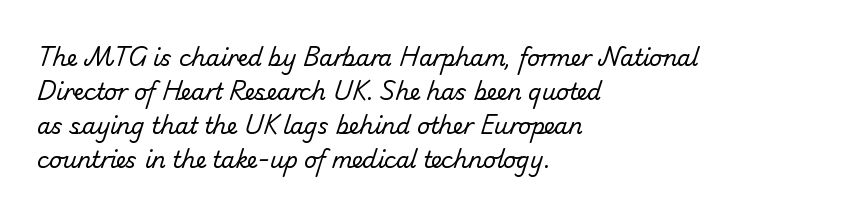
Q: Is the text bold? A: No.
Q: Is the text underlined? A: No.
Q: How is the paragraph aligned? A: Left-aligned.
Q: Is the spacing between letters normal or unusually wide? A: Normal.
Q: Is the spacing between lines tight, normal or loose? A: Normal.
